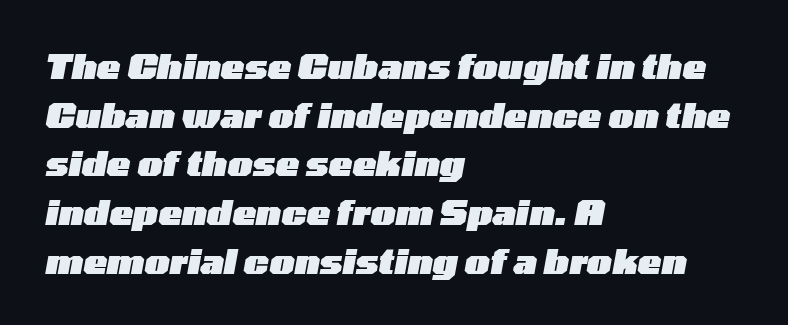
The image shows 35 px heavy, wide type, italic (leaning right); set left-aligned, normal line spacing (1.39x), normal letter spacing, not underlined; low stroke contrast and a medium x-height.
